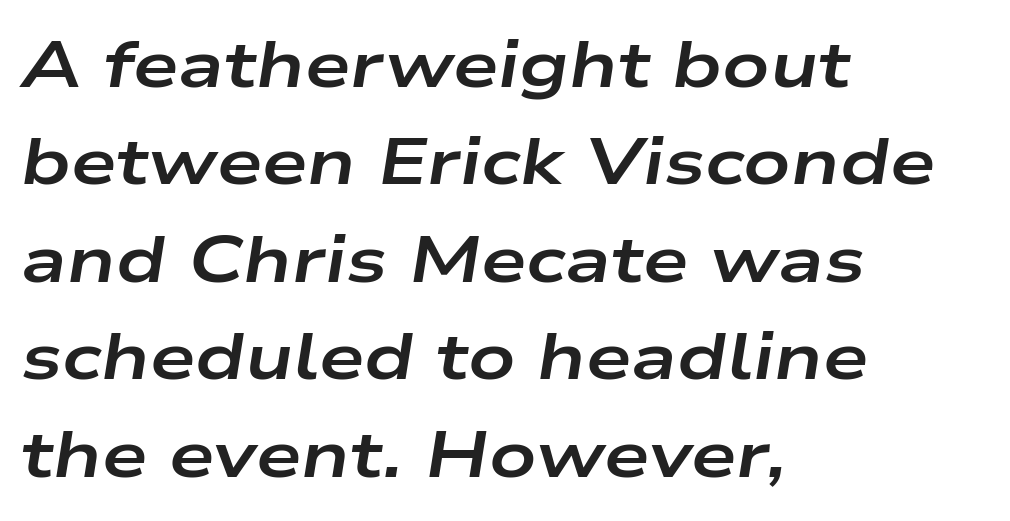
Q: Is the text bold? A: Yes.
Q: Is the text italic (slanted)? A: Yes, it leans right by about 9 degrees.
Q: Is the text underlined? A: No.
Q: How is the paragraph aligned? A: Left-aligned.
Q: Is the spacing between letters normal or unusually wide? A: Normal.
Q: Is the spacing between lines tight, normal or loose? A: Normal.
Q: Width (condensed, normal, or wide)? A: Wide.
Q: Stroke contrast? A: Low.
Q: x-height? A: Medium.
Q: Monospaced? A: No.
